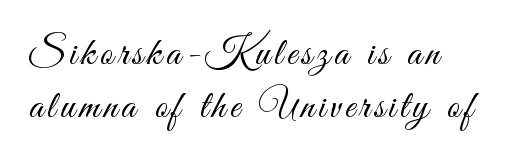
Q: Is the text bold? A: No.
Q: Is the text italic (slanted)? A: Yes.
Q: Is the typeface a serif or a sans-serif typeface? A: Sans-serif.
Q: Is the text underlined? A: No.
Q: How is the paragraph aligned? A: Left-aligned.
Q: Is the spacing between lines tight, normal or loose? A: Normal.
Q: Width (condensed, normal, or wide)? A: Condensed.
Q: Stroke contrast? A: Medium.
Q: x-height? A: Small.
Q: Monospaced? A: No.
